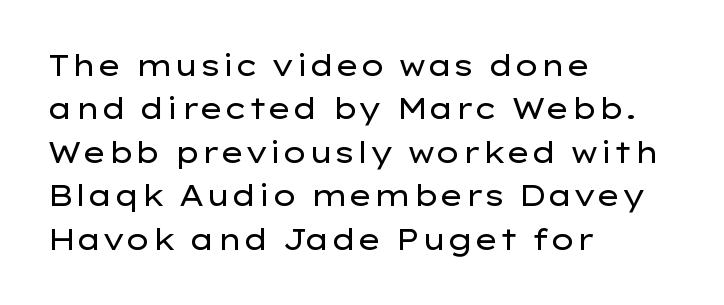
Q: Is the text bold? A: No.
Q: Is the text italic (slanted)? A: No, it is upright.
Q: Is the typeface a serif or a sans-serif typeface? A: Sans-serif.
Q: Is the text underlined? A: No.
Q: How is the paragraph aligned? A: Left-aligned.
Q: Is the spacing between letters normal or unusually wide? A: Normal.
Q: Is the spacing between lines tight, normal or loose? A: Normal.
Q: Width (condensed, normal, or wide)? A: Wide.
Q: Stroke contrast? A: Low.
Q: x-height? A: Medium.
Q: Monospaced? A: No.
